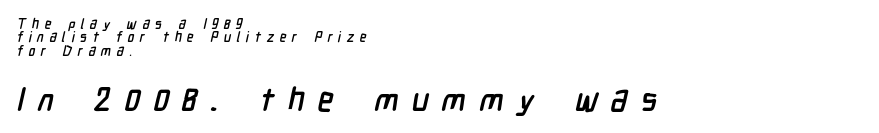
Lines of text with bare space underneath. Nope, no serifs anywhere on these letters. Caption: multi-line text, flush left, ragged right. The horizontal fit of the characters is loose and conspicuously gappy. Bigger letters appear in the bottom chunk; the top chunk is reduced. Looks like regular typesetting: each glyph gets only the width it needs.
